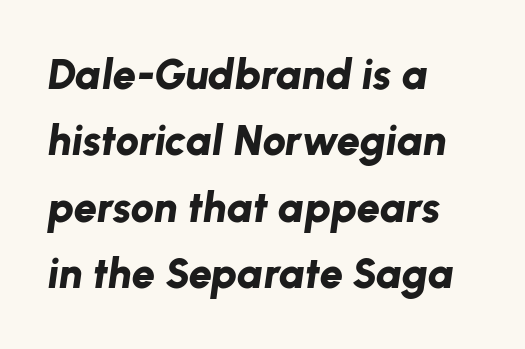
The image shows 42 px bold type, italic (leaning right); set left-aligned, normal line spacing (1.58x), normal letter spacing, not underlined; low stroke contrast and a medium x-height.
